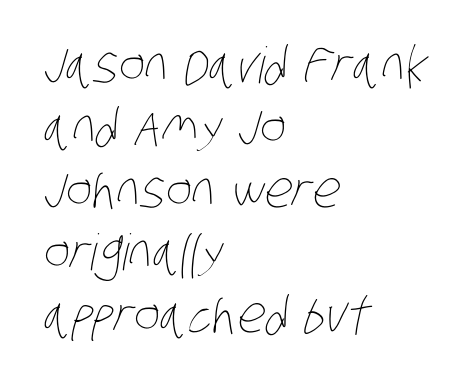
Q: Is the text bold? A: No.
Q: Is the text underlined? A: No.
Q: How is the paragraph aligned? A: Left-aligned.
Q: Is the spacing between letters normal or unusually wide? A: Normal.
Q: Is the spacing between lines tight, normal or loose? A: Normal.
Q: Width (condensed, normal, or wide)? A: Condensed.
Q: Stroke contrast? A: Low.
Q: x-height? A: Large.
Q: Monospaced? A: No.
